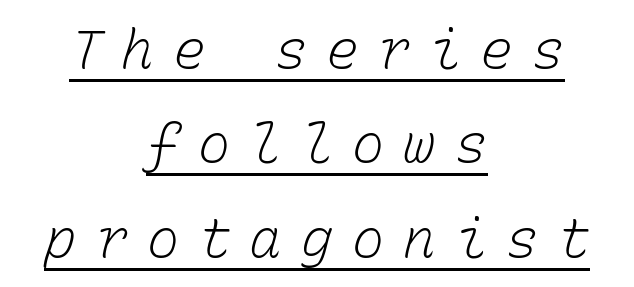
The image shows 54 px light type, monospaced; set centered, line spacing 1.75x, unusually wide letter spacing (+0.35 em), underlined; low stroke contrast and a medium x-height.
